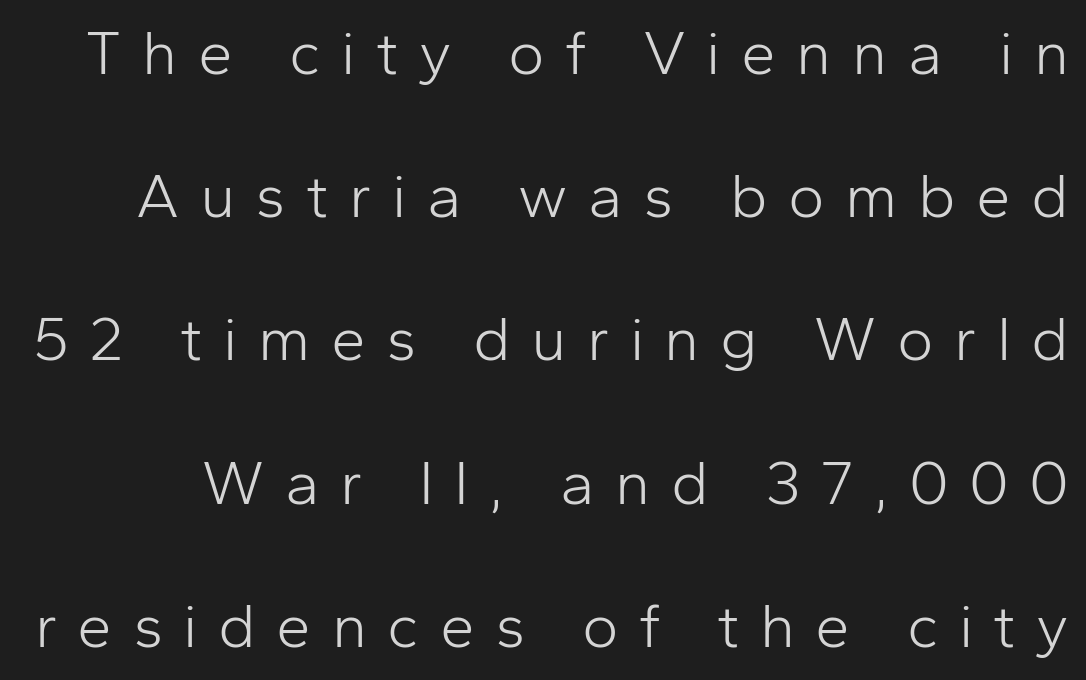
The rendering uses natural spacing where letterforms have individual widths. I'd call this a sans setting — the letters go barefoot. Letter spacing: wide. Decoration check: the copy has no underline. Airy leading.
